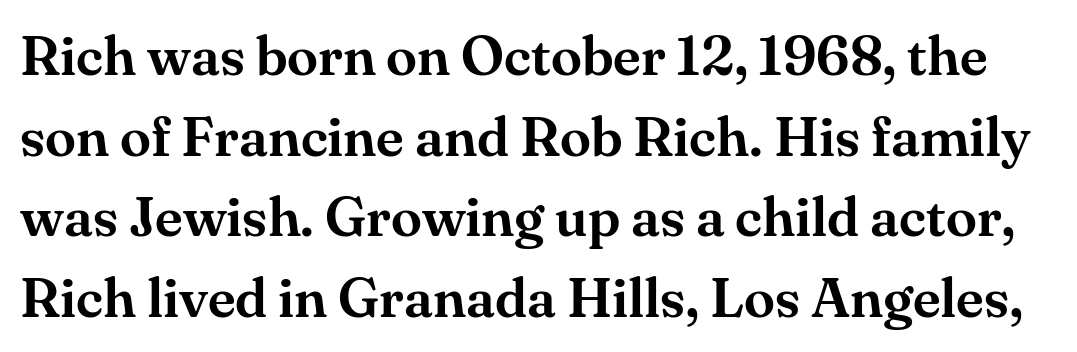
These lines keep a tight, regular rhythm from letter to letter. A typesetter would call this proportional, since set widths differ per character. The vertical gap from one line to the next is medium. Regarding serifs, this sample has them.
